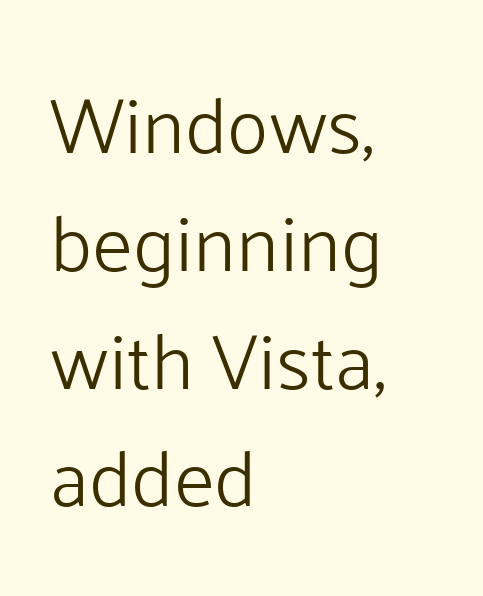
Q: Is the text bold? A: No.
Q: Is the text italic (slanted)? A: No, it is upright.
Q: Is the typeface a serif or a sans-serif typeface? A: Sans-serif.
Q: Is the text underlined? A: No.
Q: How is the paragraph aligned? A: Left-aligned.
Q: Is the spacing between letters normal or unusually wide? A: Normal.
Q: Is the spacing between lines tight, normal or loose? A: Normal.
Q: Width (condensed, normal, or wide)? A: Normal.
Q: Stroke contrast? A: Low.
Q: x-height? A: Medium.
Q: Monospaced? A: No.
